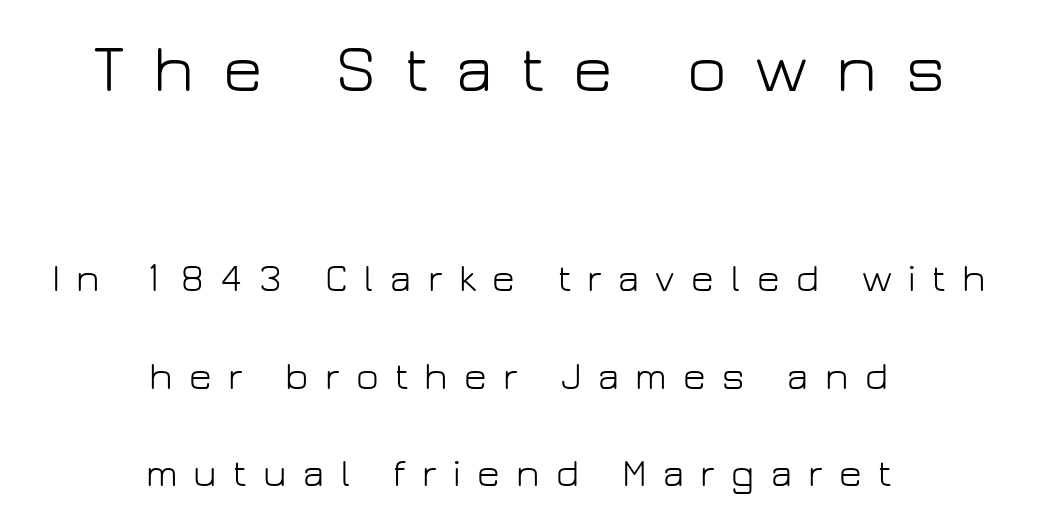
{"serif": "no", "italic": "no", "bold": "no", "weight": "light", "width": "normal", "stroke_contrast": "low", "x_height": "medium", "monospaced": "no", "underline": "no", "align": "center", "line_spacing": "loose", "line_spacing_ratio": 2.5, "letter_spacing": "wide", "letter_spacing_em": 0.42, "larger_block": "first", "size_ratio": 1.74, "glyph_px": 68}
